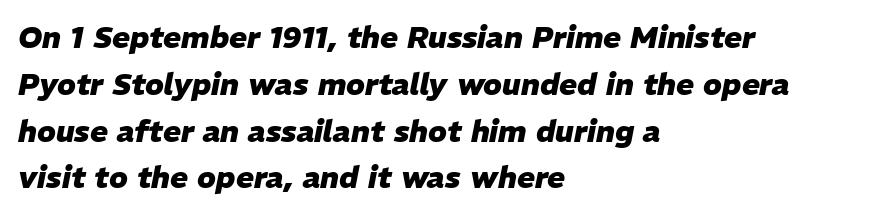
Q: Is the text bold? A: Yes.
Q: Is the text italic (slanted)? A: Yes, it leans right by about 11 degrees.
Q: Is the text underlined? A: No.
Q: How is the paragraph aligned? A: Left-aligned.
Q: Is the spacing between letters normal or unusually wide? A: Normal.
Q: Is the spacing between lines tight, normal or loose? A: Normal.
Q: Width (condensed, normal, or wide)? A: Normal.
Q: Stroke contrast? A: Low.
Q: x-height? A: Medium.
Q: Monospaced? A: No.
